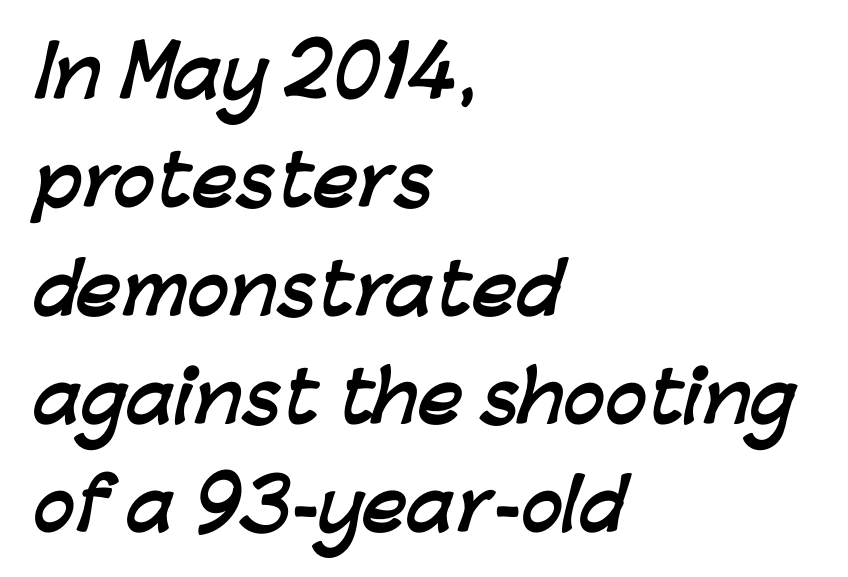
Q: Is the text bold? A: Yes.
Q: Is the typeface a serif or a sans-serif typeface? A: Sans-serif.
Q: Is the text underlined? A: No.
Q: How is the paragraph aligned? A: Left-aligned.
Q: Is the spacing between letters normal or unusually wide? A: Normal.
Q: Is the spacing between lines tight, normal or loose? A: Normal.
Q: Width (condensed, normal, or wide)? A: Normal.
Q: Stroke contrast? A: Low.
Q: x-height? A: Medium.
Q: Monospaced? A: No.
